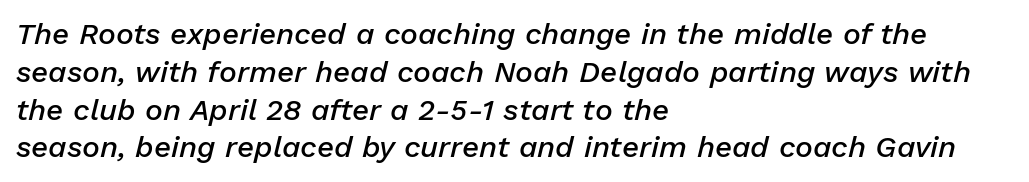
{"italic": "yes", "lean": "right", "slant_degrees": 13, "bold": "semi", "weight": "semibold", "width": "normal", "stroke_contrast": "low", "x_height": "medium", "monospaced": "no", "underline": "no", "align": "left", "line_spacing": "normal", "line_spacing_ratio": 1.26, "letter_spacing": "normal", "letter_spacing_em": 0.0, "glyph_px": 30}
